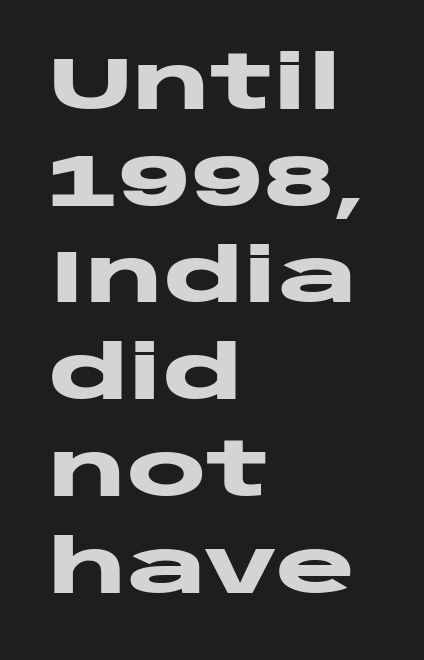
No feet cap the strokes, marking this as sans-serif type. Line spacing here is normal. The letters are bold, with thick, heavy strokes. You could not count columns in this text — the font is proportionally spaced. The gap between lines stays unmarked. Default kerning and tracking; the words read as compact shapes.
